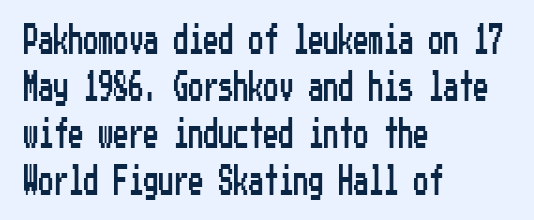
The image shows 30 px condensed sans-serif type, upright; set left-aligned, normal line spacing (1.57x), normal letter spacing, not underlined; low stroke contrast and a medium x-height.
